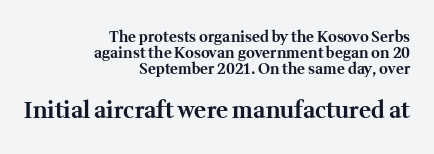
{"italic": "no", "bold": "yes", "underline": "no", "align": "right", "line_spacing": "tight", "line_spacing_ratio": 1.06, "letter_spacing": "normal", "letter_spacing_em": 0.0, "larger_block": "second", "size_ratio": 1.53, "glyph_px": 23}
